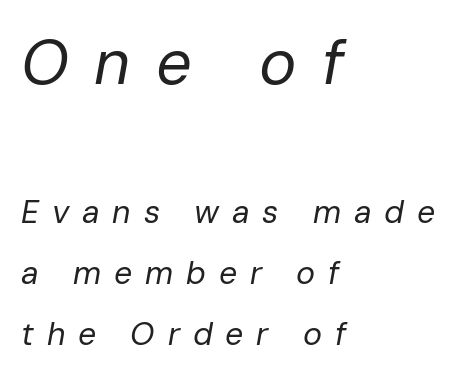
The image shows 63 px regular-weight type, italic (leaning right); set left-aligned, loose line spacing (1.9x), unusually wide letter spacing (+0.4 em), not underlined; the first (top) block is 1.97x larger; low stroke contrast and a medium x-height.
